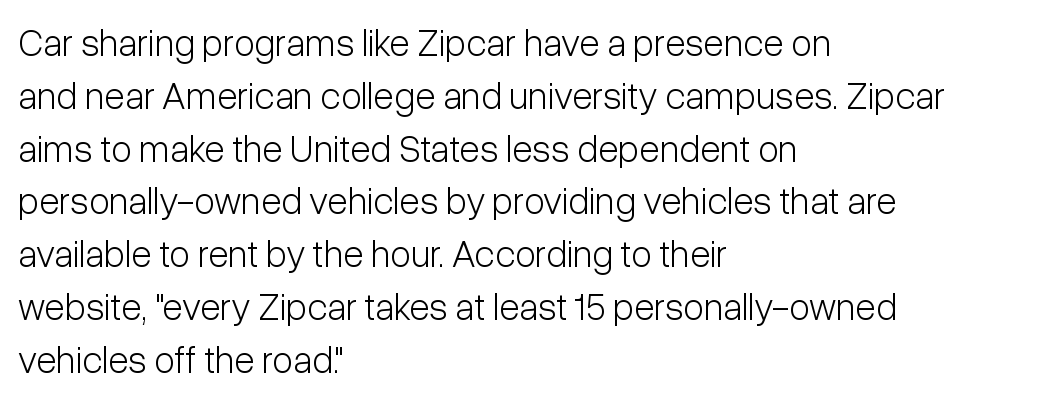
This rendering leaves character spacing at its baseline value. Each stroke keeps to a modest, everyday thickness or less. How would I describe the line gaps? Plain and ordinary. Quick note: underline off. The lines are quadded left.
